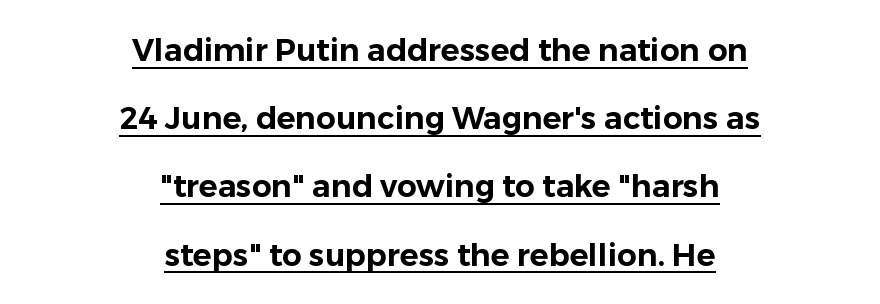
Words appear dense and cohesive because spacing is normal. Nope, no serifs anywhere on these letters. This block would shrink considerably if given ordinary leading; it's expanded now. These lines were composed using upright roman letters. Is there an underline? Yes — a line sits under the letters.
